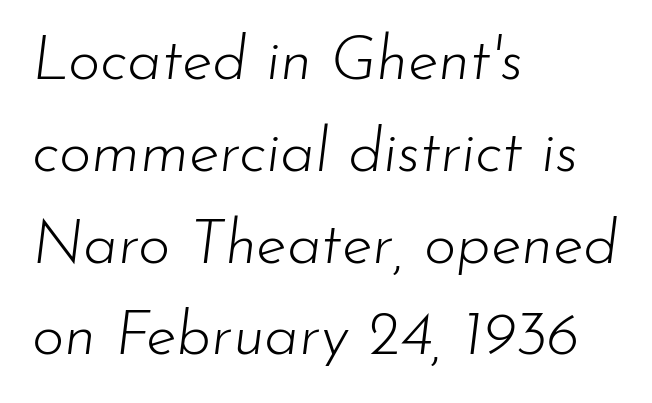
Q: Is the text bold? A: No.
Q: Is the text italic (slanted)? A: Yes, it leans right by about 7 degrees.
Q: Is the text underlined? A: No.
Q: How is the paragraph aligned? A: Left-aligned.
Q: Is the spacing between letters normal or unusually wide? A: Normal.
Q: Is the spacing between lines tight, normal or loose? A: Normal.
Q: Width (condensed, normal, or wide)? A: Normal.
Q: Stroke contrast? A: Low.
Q: x-height? A: Small.
Q: Monospaced? A: No.
